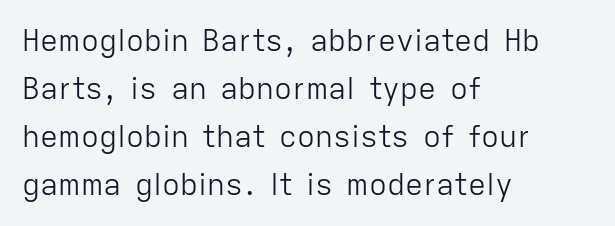
{"serif": "no", "italic": "no", "bold": "no", "weight": "light", "width": "normal", "stroke_contrast": "low", "x_height": "medium", "monospaced": "no", "underline": "no", "align": "left", "line_spacing": "normal", "line_spacing_ratio": 1.6, "letter_spacing": "normal", "letter_spacing_em": 0.0, "glyph_px": 30}
